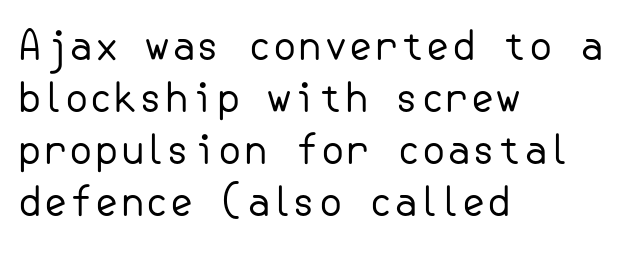
Q: Is the text bold? A: No.
Q: Is the text italic (slanted)? A: No, it is upright.
Q: Is the typeface a serif or a sans-serif typeface? A: Sans-serif.
Q: Is the text underlined? A: No.
Q: How is the paragraph aligned? A: Left-aligned.
Q: Is the spacing between letters normal or unusually wide? A: Normal.
Q: Is the spacing between lines tight, normal or loose? A: Normal.
Q: Width (condensed, normal, or wide)? A: Normal.
Q: Stroke contrast? A: Low.
Q: x-height? A: Small.
